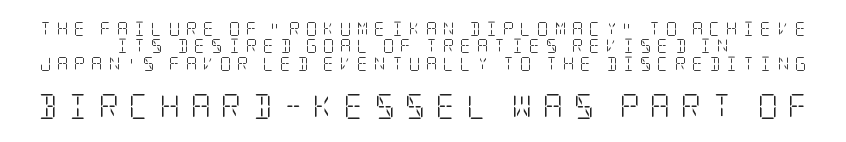
Q: Is the text bold? A: No.
Q: Is the text italic (slanted)? A: No, it is upright.
Q: Is the text underlined? A: No.
Q: How is the paragraph aligned? A: Centered.
Q: Is the spacing between letters normal or unusually wide? A: Unusually wide.
Q: Is the spacing between lines tight, normal or loose? A: Normal.
Q: Which block of text is set in a larger size, the first (top) or the second (bottom)? A: The second (bottom) one.
